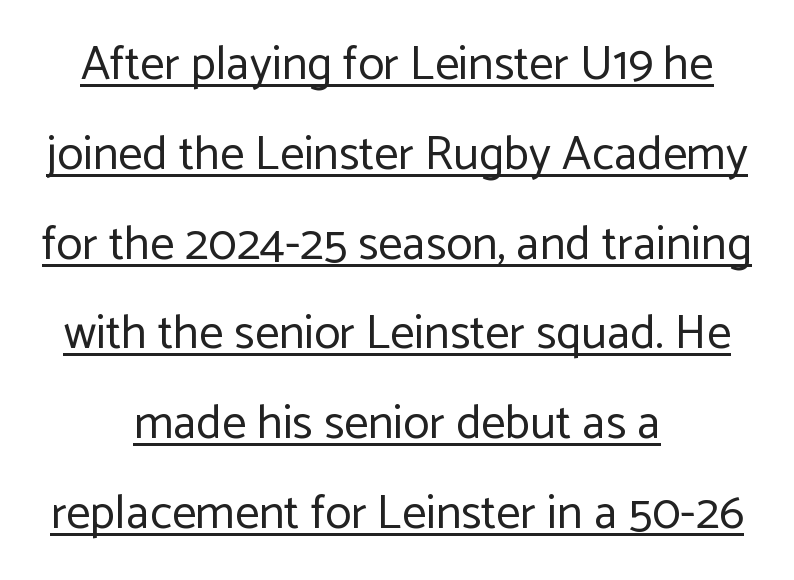
Q: Is the text bold? A: No.
Q: Is the text italic (slanted)? A: No, it is upright.
Q: Is the typeface a serif or a sans-serif typeface? A: Sans-serif.
Q: Is the text underlined? A: Yes.
Q: How is the paragraph aligned? A: Centered.
Q: Is the spacing between letters normal or unusually wide? A: Normal.
Q: Width (condensed, normal, or wide)? A: Normal.
Q: Stroke contrast? A: Low.
Q: x-height? A: Medium.
Q: Monospaced? A: No.
